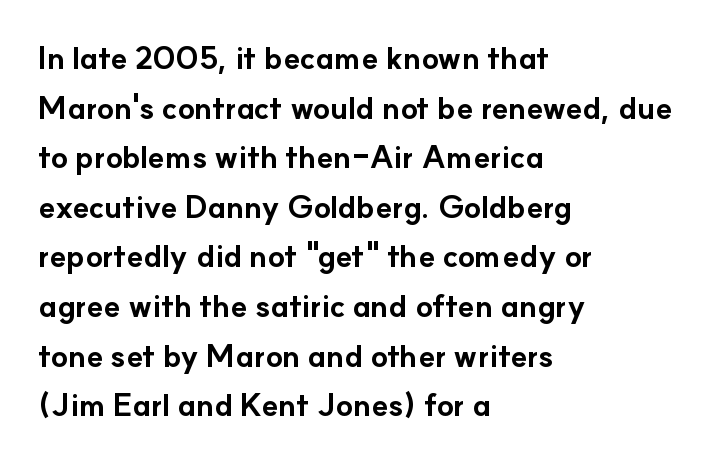
{"serif": "no", "italic": "no", "bold": "yes", "weight": "bold", "width": "normal", "stroke_contrast": "low", "x_height": "small", "monospaced": "no", "underline": "no", "align": "left", "line_spacing": "normal", "line_spacing_ratio": 1.6, "letter_spacing": "normal", "letter_spacing_em": 0.0, "glyph_px": 31}
